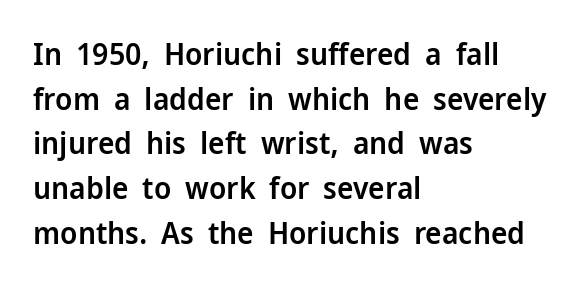
The image shows 31 px semibold sans-serif type, upright; set left-aligned, normal line spacing (1.44x), normal letter spacing, not underlined; low stroke contrast and a medium x-height.
